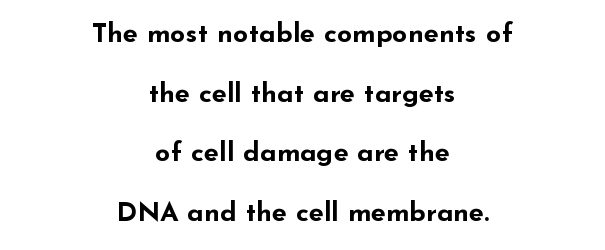
Q: Is the text bold? A: Yes.
Q: Is the text italic (slanted)? A: No, it is upright.
Q: Is the text underlined? A: No.
Q: How is the paragraph aligned? A: Centered.
Q: Is the spacing between letters normal or unusually wide? A: Normal.
Q: Is the spacing between lines tight, normal or loose? A: Loose.
